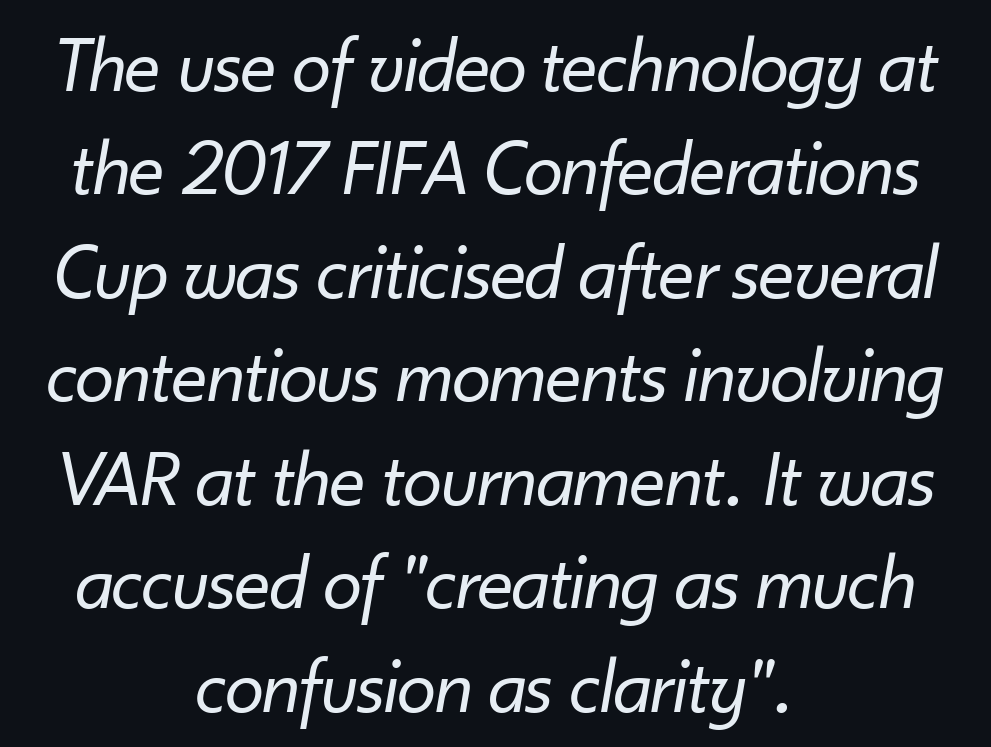
Q: Is the text bold? A: No.
Q: Is the text italic (slanted)? A: Yes, it leans right by about 10 degrees.
Q: Is the text underlined? A: No.
Q: How is the paragraph aligned? A: Centered.
Q: Is the spacing between letters normal or unusually wide? A: Normal.
Q: Is the spacing between lines tight, normal or loose? A: Normal.
Q: Width (condensed, normal, or wide)? A: Normal.
Q: Stroke contrast? A: Low.
Q: x-height? A: Small.
Q: Monospaced? A: No.
